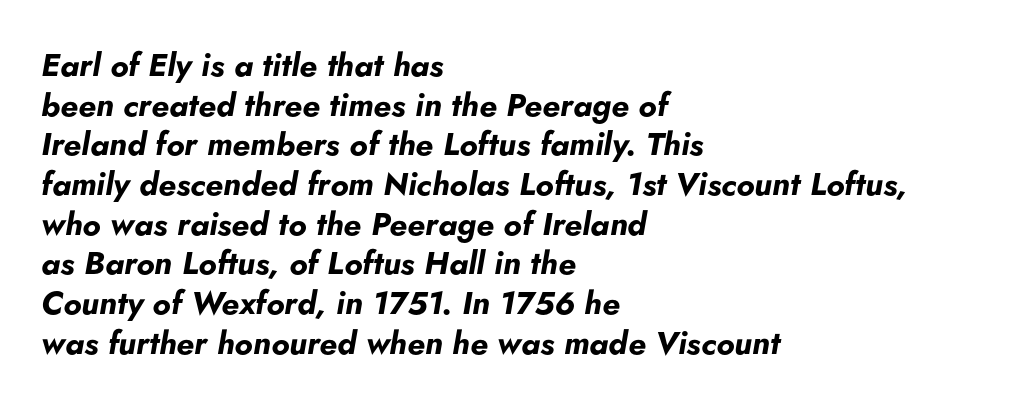
Words float on clear page, feet unadorned. These lines carry a lot of weight — the face is fully bold. Compared with typical body copy, the letter spacing here is the same. Spacing verdict: proportional, widths tailored to each character.
